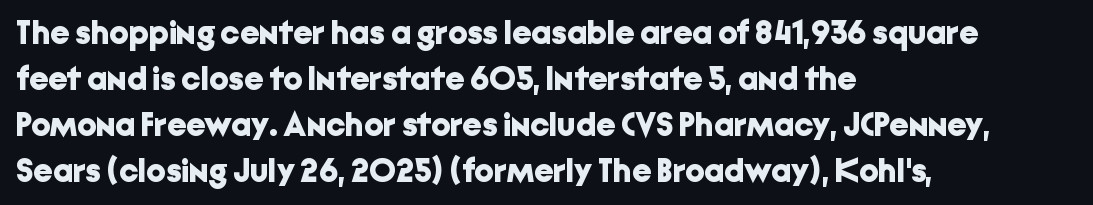
The font family rendered here belongs to the sans-serif group. Rendered with straight, roman letterforms. The face used here is proportionally spaced, like ordinary book or web type. If you measured baseline to baseline, you'd find a middling distance. Underline: absent. Every letter is thick-stroked: bold, no question.
